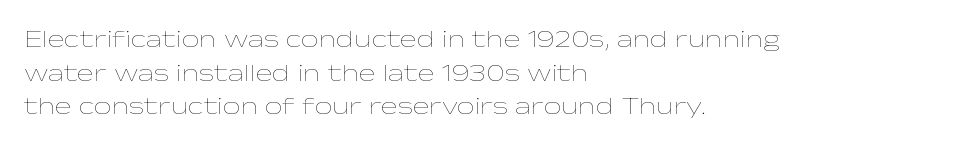
Q: Is the text bold? A: No.
Q: Is the text italic (slanted)? A: No, it is upright.
Q: Is the text underlined? A: No.
Q: How is the paragraph aligned? A: Left-aligned.
Q: Is the spacing between letters normal or unusually wide? A: Normal.
Q: Is the spacing between lines tight, normal or loose? A: Normal.
